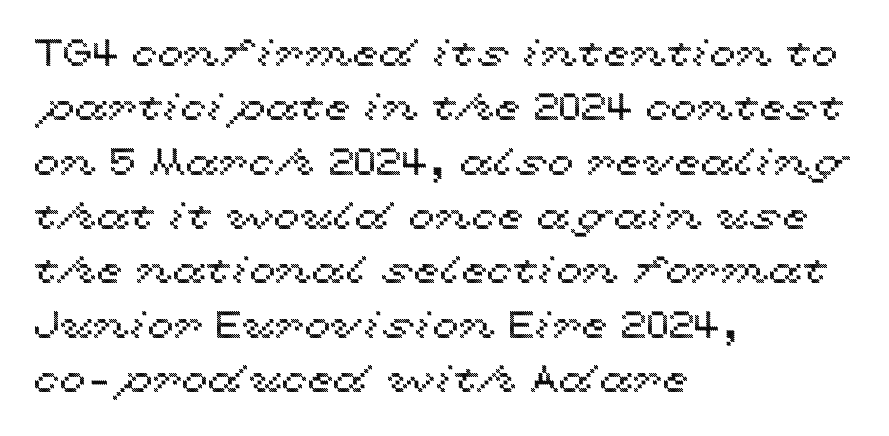
The image shows 38 px wide type; set left-aligned, normal line spacing (1.43x), normal letter spacing, not underlined; a medium x-height.
